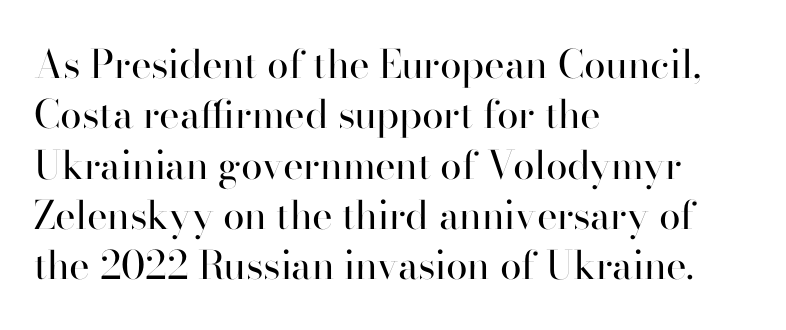
Q: Is the text bold? A: No.
Q: Is the text italic (slanted)? A: No, it is upright.
Q: Is the typeface a serif or a sans-serif typeface? A: Sans-serif.
Q: Is the text underlined? A: No.
Q: How is the paragraph aligned? A: Left-aligned.
Q: Is the spacing between letters normal or unusually wide? A: Normal.
Q: Is the spacing between lines tight, normal or loose? A: Normal.
Q: Width (condensed, normal, or wide)? A: Normal.
Q: Stroke contrast? A: High.
Q: x-height? A: Small.
Q: Monospaced? A: No.
